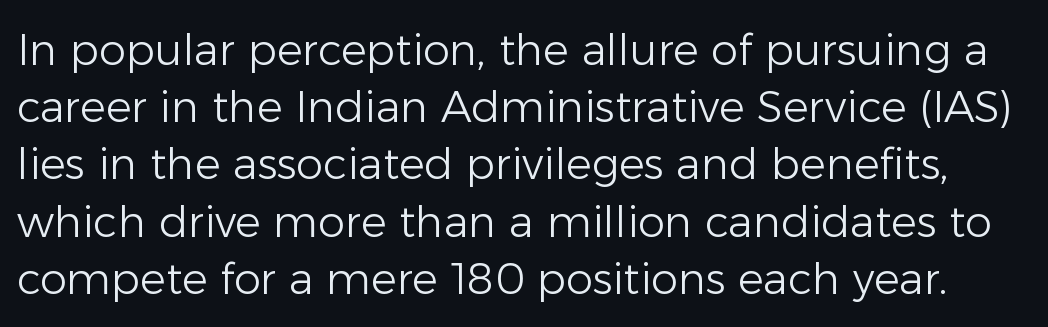
The image shows 43 px light sans-serif type, upright; set normal line spacing (1.33x), normal letter spacing, not underlined; low stroke contrast and a medium x-height.
